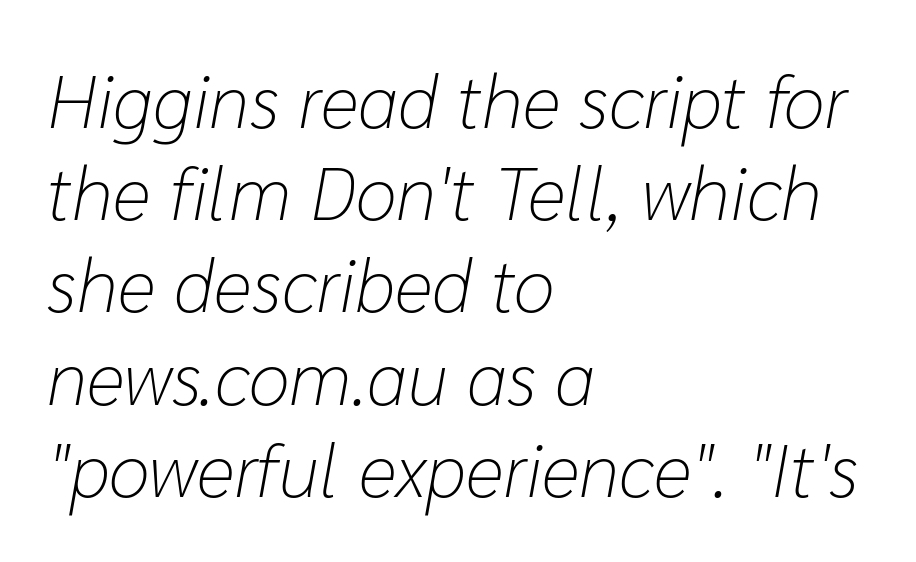
{"italic": "yes", "lean": "right", "slant_degrees": 10, "bold": "no", "weight": "light", "width": "normal", "stroke_contrast": "low", "x_height": "medium", "monospaced": "no", "underline": "no", "align": "left", "line_spacing_ratio": 1.23, "letter_spacing": "normal", "letter_spacing_em": 0.0, "glyph_px": 75}
